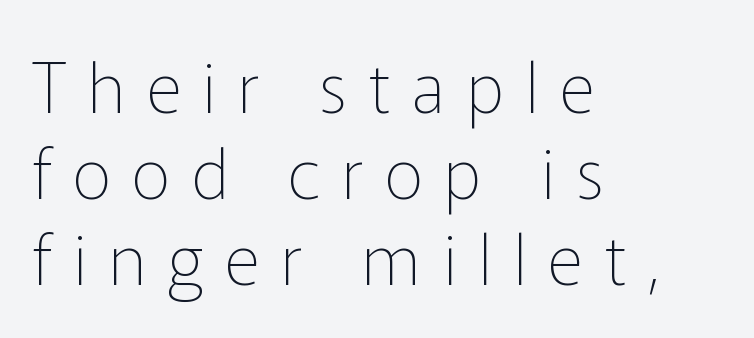
The image shows 69 px thin sans-serif type, upright; set left-aligned, normal line spacing (1.25x), unusually wide letter spacing (+0.31 em), not underlined; low stroke contrast and a medium x-height.
